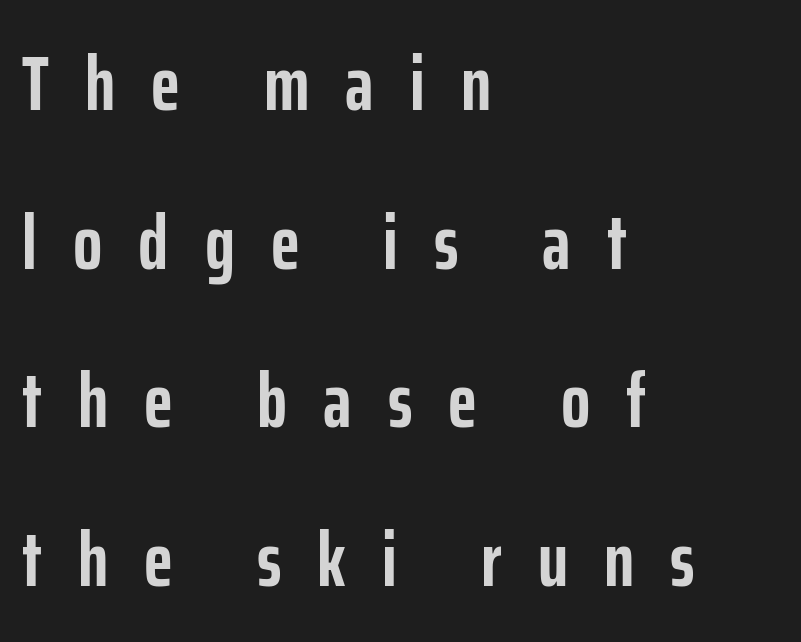
Q: Is the text bold? A: Yes.
Q: Is the text italic (slanted)? A: No, it is upright.
Q: Is the typeface a serif or a sans-serif typeface? A: Sans-serif.
Q: Is the text underlined? A: No.
Q: How is the paragraph aligned? A: Left-aligned.
Q: Is the spacing between letters normal or unusually wide? A: Unusually wide.
Q: Is the spacing between lines tight, normal or loose? A: Loose.
Q: Width (condensed, normal, or wide)? A: Condensed.
Q: Stroke contrast? A: Low.
Q: x-height? A: Medium.
Q: Monospaced? A: No.
